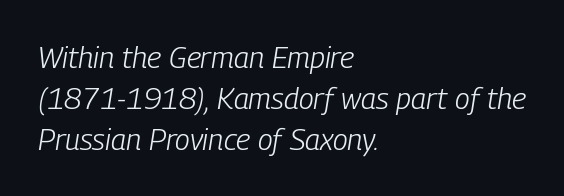
No word sits above an underline. These lines were composed using italics. Is this a fixed-width face? No — the glyphs have proportional, varying widths. This rendering uses left alignment, leaving the right contour irregular. The designer left line spacing at the default. Observe the ordinary spacing: letters are neighbours, not strangers.
